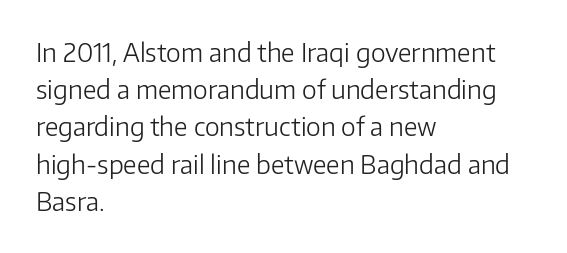
The image shows 25 px text type, upright; set left-aligned, normal line spacing (1.49x), normal letter spacing, not underlined.
